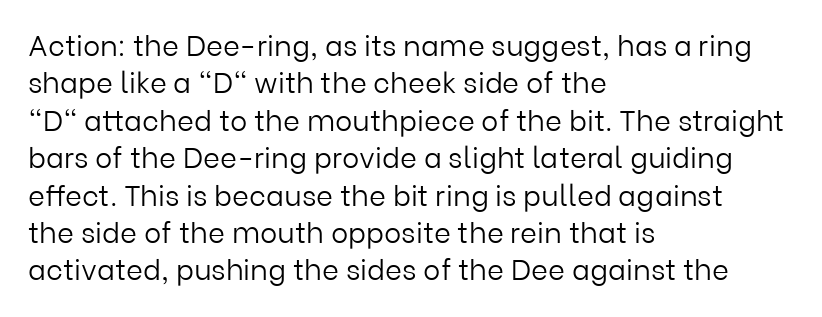
The type is set solid horizontally, with unmodified tracking. Check where the strokes stop: nothing finishes them off — pure sans. Looks like regular typesetting: each glyph gets only the width it needs. The area under the type is left untouched.
